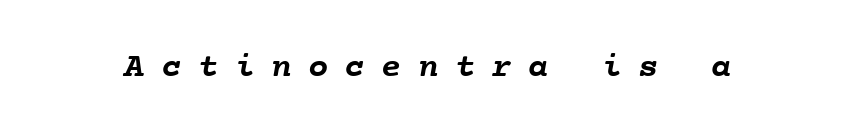
The strokes are fattened all the way to bold. Note the uniform advance width — an 'i' takes as much space as an 'm'. Does extra space separate the letters? Yes, quite a lot of it. Clear beneath every line of the passage.
